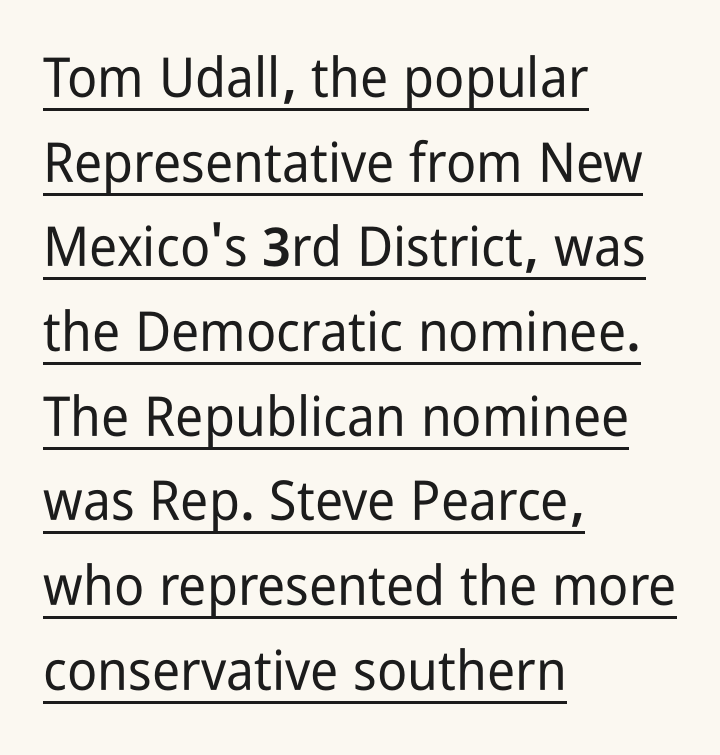
Q: Is the text italic (slanted)? A: No, it is upright.
Q: Is the typeface a serif or a sans-serif typeface? A: Sans-serif.
Q: Is the text underlined? A: Yes.
Q: How is the paragraph aligned? A: Left-aligned.
Q: Is the spacing between letters normal or unusually wide? A: Normal.
Q: Is the spacing between lines tight, normal or loose? A: Normal.
Q: Width (condensed, normal, or wide)? A: Condensed.
Q: Stroke contrast? A: Low.
Q: x-height? A: Medium.
Q: Monospaced? A: No.
